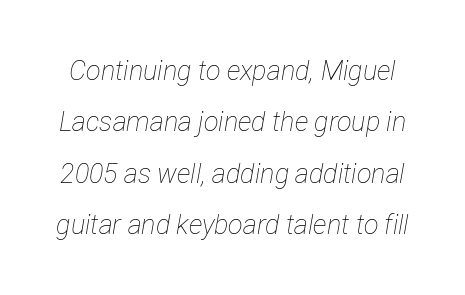
{"italic": "yes", "lean": "right", "slant_degrees": 12, "bold": "no", "underline": "no", "line_spacing": "loose", "line_spacing_ratio": 1.9, "letter_spacing": "normal", "letter_spacing_em": 0.0, "glyph_px": 27}
